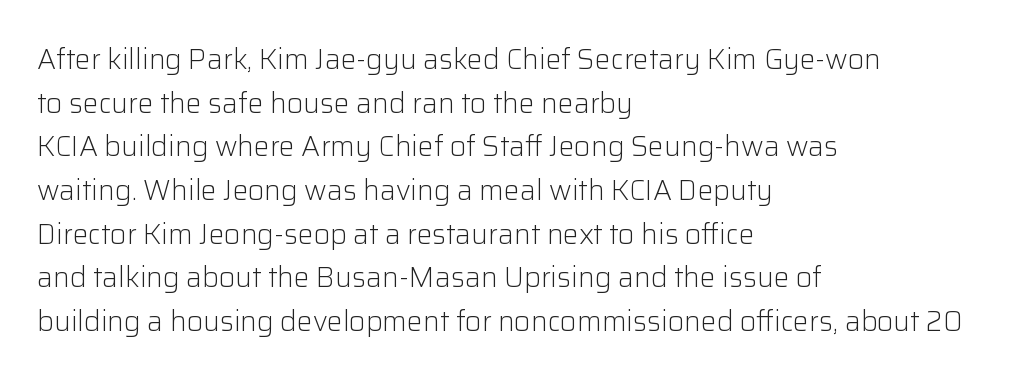
Whoever set this chose a conventional vertical rhythm. These lines are composed in type without serifs. Here the designer chose a conventional face with non-uniform glyph widths. The paragraph shown leans on its left margin. Plain, unruled lines of type. Ascenders rise straight up at ninety degrees.
